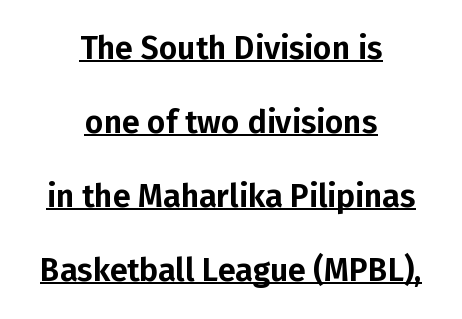
The image shows 32 px sans-serif type, upright; set centered, loose line spacing (2.31x), normal letter spacing, underlined; low stroke contrast and a medium x-height.
